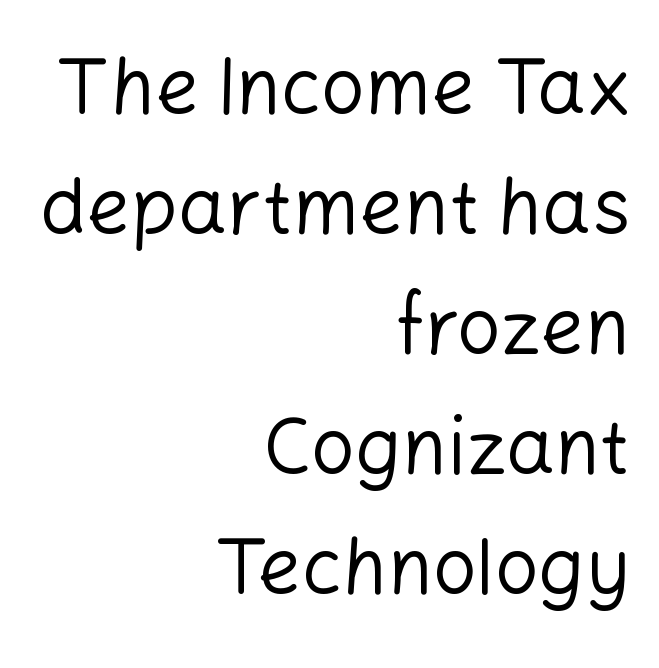
The image shows 77 px regular-weight sans-serif type, upright; set right-aligned, normal line spacing (1.56x), normal letter spacing, not underlined; low stroke contrast and a medium x-height.
